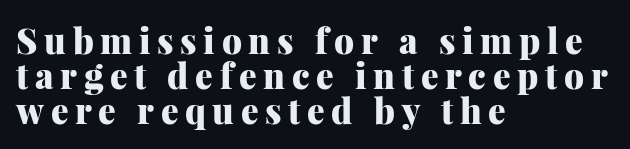
The lettering holds an erect, upright posture throughout. A typesetter would call this leading minimal, almost set solid. Proportional: the letters do not fall into vertical columns. Emphasis by weight is at full strength: bold. The ragged edge is on the right, which tells us the setting is flush left. The words here are not underlined.
